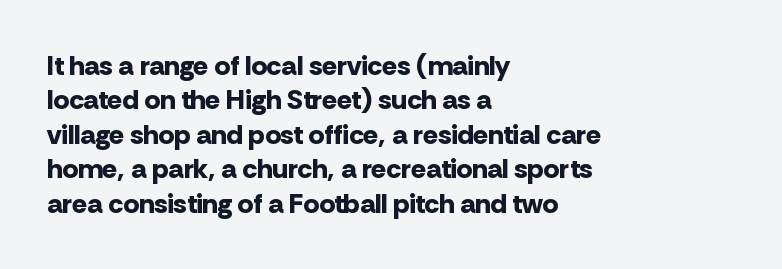
Look at the stroke-to-counter ratio: heavy, a bold. One-word summary of the alignment: left. Is the letter spacing exaggerated? No — it looks like the ordinary default. Look at the bottom of the vertical strokes: they stop flat, with no serifs.
